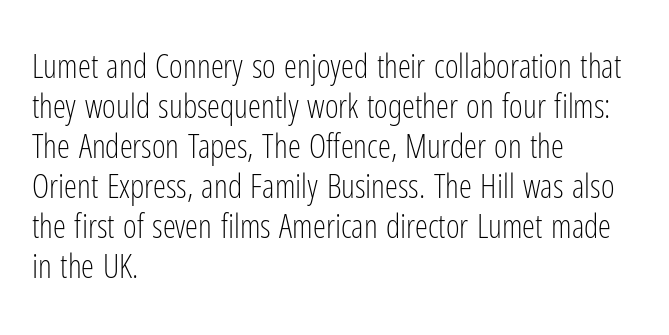
{"serif": "no", "italic": "no", "bold": "no", "weight": "light", "width": "condensed", "stroke_contrast": "low", "x_height": "medium", "monospaced": "no", "underline": "no", "align": "left", "line_spacing_ratio": 1.21, "letter_spacing": "normal", "letter_spacing_em": 0.0, "glyph_px": 33}
